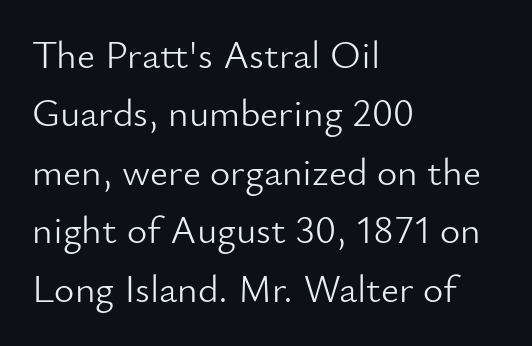
{"serif": "no", "italic": "no", "bold": "no", "weight": "light", "width": "normal", "stroke_contrast": "low", "x_height": "small", "monospaced": "no", "underline": "no", "align": "left", "line_spacing": "normal", "line_spacing_ratio": 1.5, "letter_spacing": "normal", "letter_spacing_em": 0.0, "glyph_px": 39}
